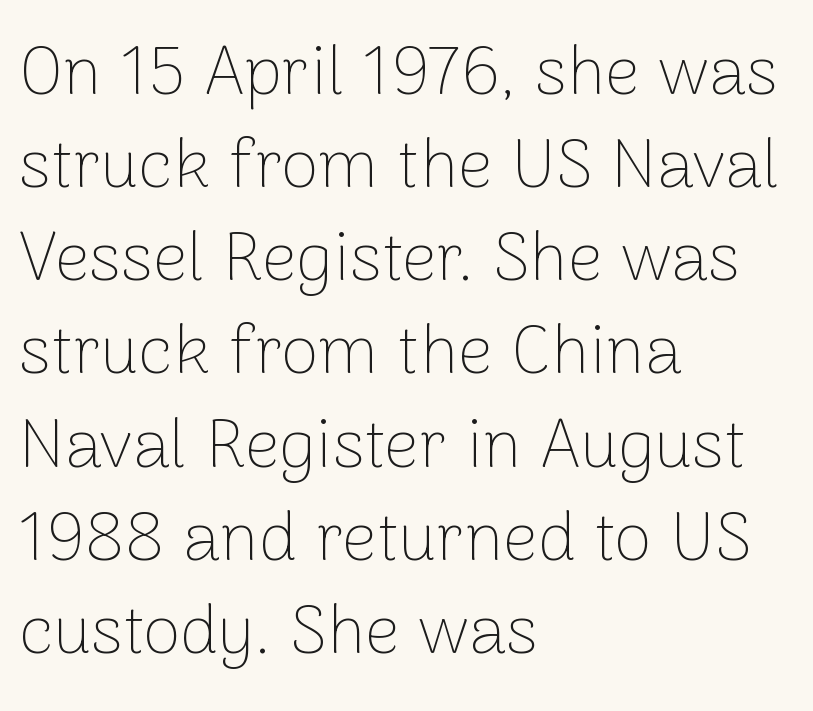
Notice how the stems are strictly vertical — no italics here. Note the varied advance widths — an 'i' is clearly narrower than an 'm'. Tracking here is standard; glyphs follow each other at the usual distance. Stems here are at most as thick as an everyday book face. The string is rendered with underlining switched off.
